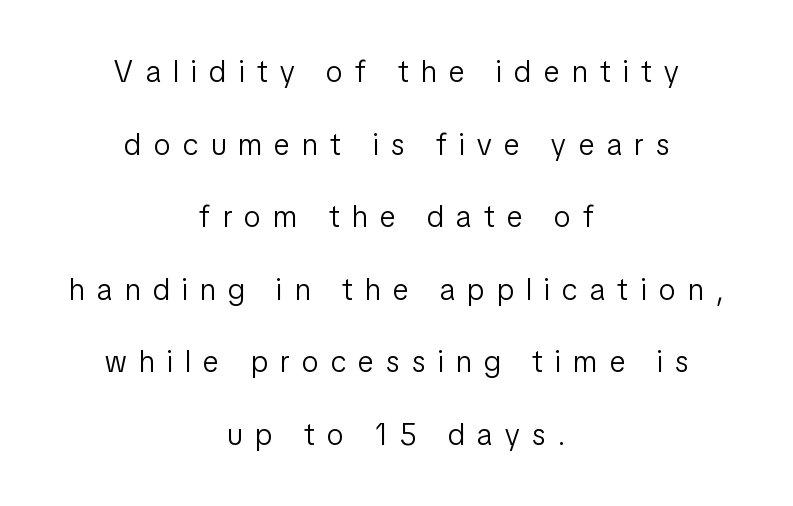
{"serif": "no", "italic": "no", "bold": "no", "weight": "light", "width": "condensed", "stroke_contrast": "low", "x_height": "medium", "monospaced": "no", "underline": "no", "align": "center", "line_spacing": "loose", "line_spacing_ratio": 2.42, "letter_spacing": "wide", "letter_spacing_em": 0.42, "glyph_px": 30}
